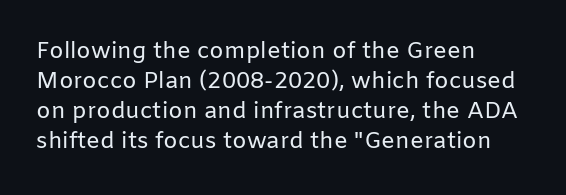
{"italic": "no", "bold": "no", "underline": "no", "align": "left", "line_spacing": "normal", "line_spacing_ratio": 1.31, "letter_spacing": "normal", "letter_spacing_em": 0.0, "glyph_px": 23}
